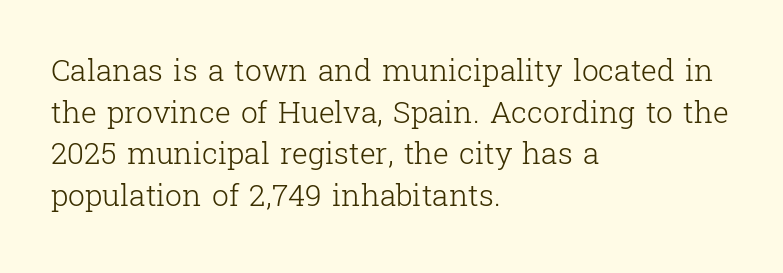
Q: Is the text bold? A: No.
Q: Is the text italic (slanted)? A: No, it is upright.
Q: Is the typeface a serif or a sans-serif typeface? A: Serif.
Q: Is the text underlined? A: No.
Q: How is the paragraph aligned? A: Left-aligned.
Q: Is the spacing between letters normal or unusually wide? A: Normal.
Q: Is the spacing between lines tight, normal or loose? A: Normal.
Q: Width (condensed, normal, or wide)? A: Normal.
Q: Stroke contrast? A: Low.
Q: x-height? A: Medium.
Q: Monospaced? A: No.
